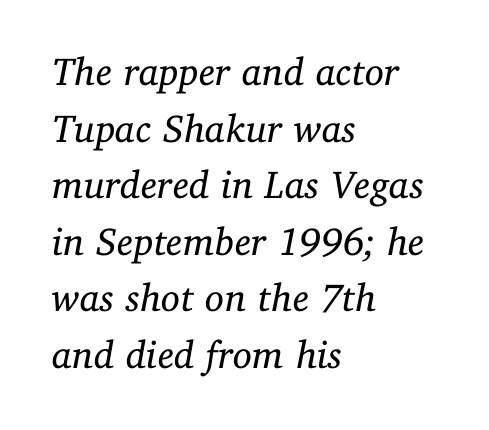
Note the varied advance widths — an 'i' is clearly narrower than an 'm'. A typesetter would mark this as italic. Compared with a typical body face, this is equally light or lighter still. Descenders hang freely into open space.
